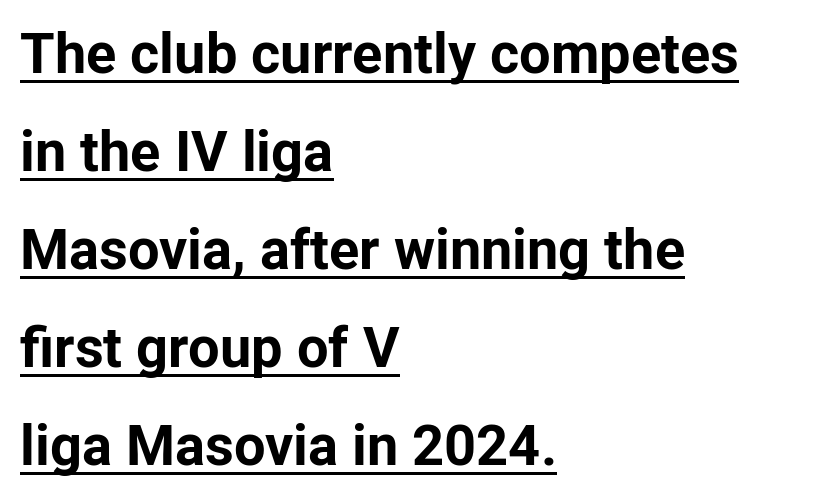
{"serif": "no", "italic": "no", "bold": "yes", "weight": "bold", "width": "normal", "stroke_contrast": "low", "x_height": "medium", "monospaced": "no", "underline": "yes", "align": "left", "line_spacing_ratio": 1.75, "letter_spacing": "normal", "letter_spacing_em": 0.0, "glyph_px": 56}
